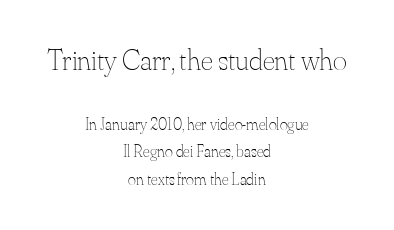
The paragraph shown floats in the horizontal middle. Regular leading. Does extra space separate the letters? No, they use regular spacing. The zone under the glyphs is completely vacant. The block sitting higher on the canvas is the one with enlarged characters.
